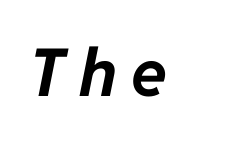
The image shows 66 px bold type, italic (leaning right); set unusually wide letter spacing (+0.22 em), not underlined; low stroke contrast and a medium x-height.
